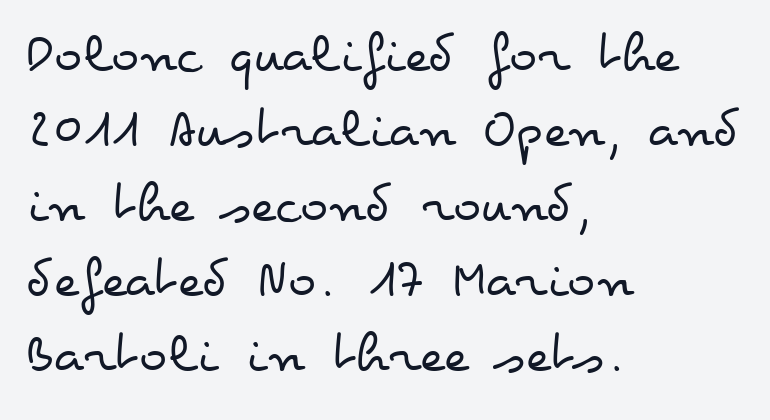
{"italic": "no", "bold": "no", "weight": "regular", "width": "wide", "stroke_contrast": "low", "x_height": "small", "monospaced": "no", "underline": "no", "align": "left", "line_spacing": "normal", "line_spacing_ratio": 1.27, "letter_spacing": "normal", "letter_spacing_em": 0.0, "glyph_px": 59}
